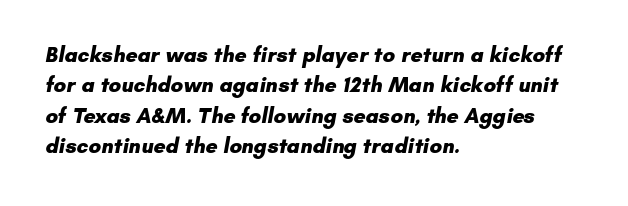
The image shows 21 px bold type; set left-aligned, normal line spacing (1.45x), normal letter spacing, not underlined.
